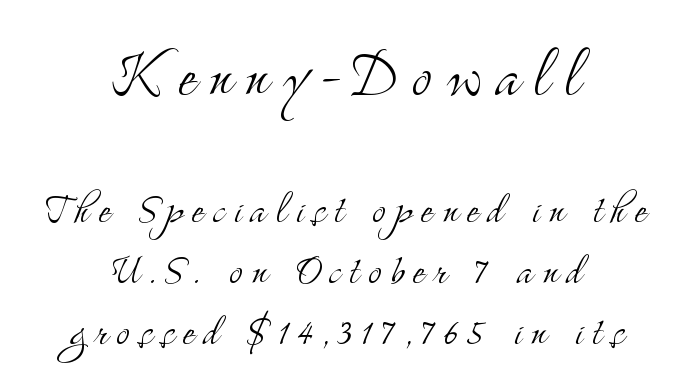
The image shows 76 px light, condensed serif type; set centered, line spacing 1.19x, not underlined; the first (top) block is 1.49x larger; medium stroke contrast and a small x-height.
